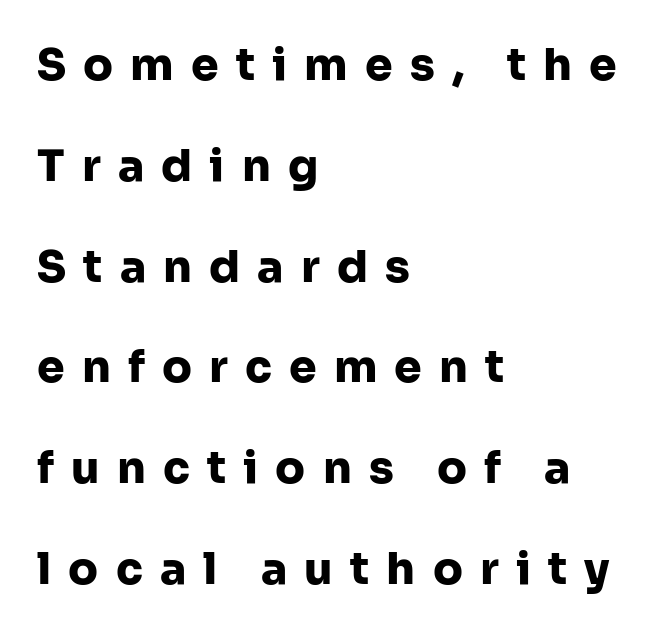
{"serif": "no", "italic": "no", "bold": "yes", "weight": "heavy", "width": "normal", "stroke_contrast": "low", "x_height": "medium", "monospaced": "no", "underline": "no", "align": "left", "line_spacing": "loose", "line_spacing_ratio": 2.29, "letter_spacing": "wide", "letter_spacing_em": 0.39, "glyph_px": 44}
